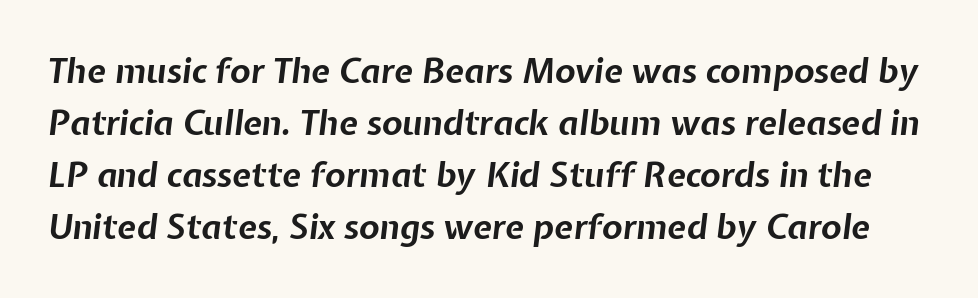
Each letter keeps its own natural width here, so spacing adapts to shape. Underlining? Definitely not there. The typesetting leans heavy: a genuine bold. Style check: oblique. Caption: standard tracking, unaltered. Is there much room between lines? A standard amount, neither cramped nor airy.
